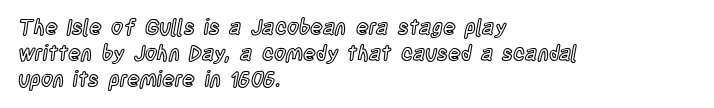
Q: Is the text italic (slanted)? A: Yes.
Q: Is the text underlined? A: No.
Q: How is the paragraph aligned? A: Left-aligned.
Q: Is the spacing between letters normal or unusually wide? A: Normal.
